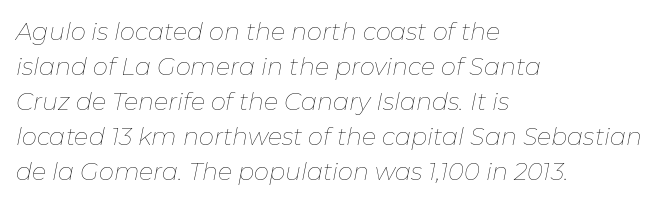
{"italic": "yes", "lean": "right", "slant_degrees": 11, "bold": "no", "underline": "no", "align": "left", "line_spacing": "normal", "line_spacing_ratio": 1.46, "letter_spacing": "normal", "letter_spacing_em": 0.0, "glyph_px": 24}
